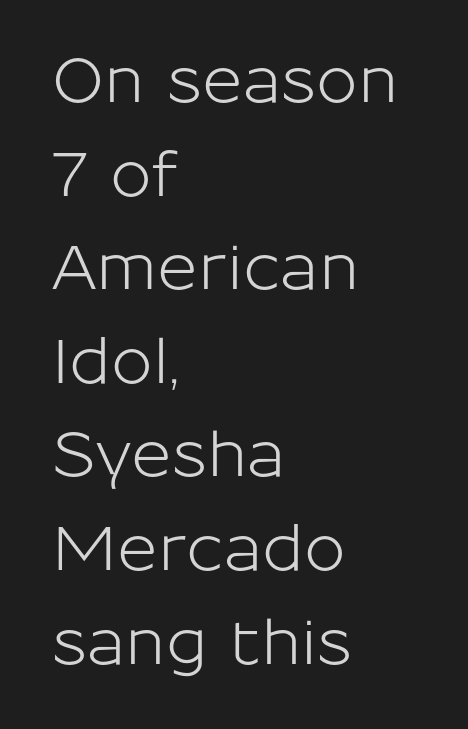
Q: Is the text italic (slanted)? A: No, it is upright.
Q: Is the typeface a serif or a sans-serif typeface? A: Sans-serif.
Q: Is the text underlined? A: No.
Q: How is the paragraph aligned? A: Left-aligned.
Q: Is the spacing between letters normal or unusually wide? A: Normal.
Q: Is the spacing between lines tight, normal or loose? A: Normal.
Q: Width (condensed, normal, or wide)? A: Normal.
Q: Stroke contrast? A: Low.
Q: x-height? A: Medium.
Q: Monospaced? A: No.
